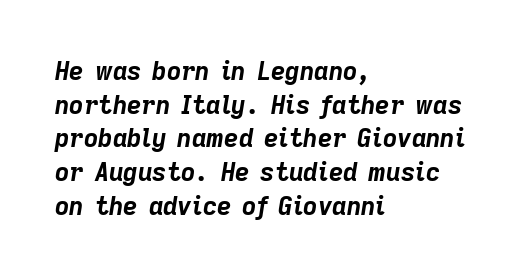
{"italic": "yes", "lean": "right", "slant_degrees": 9, "bold": "yes", "underline": "no", "align": "left", "line_spacing": "normal", "line_spacing_ratio": 1.35, "letter_spacing": "normal", "letter_spacing_em": 0.0, "glyph_px": 25}
